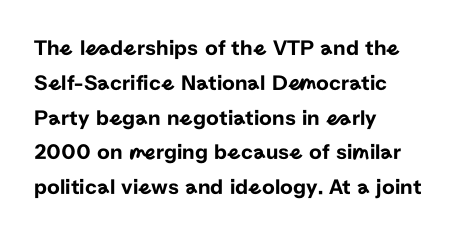
The image shows 22 px text type, upright; set left-aligned, normal line spacing (1.58x), normal letter spacing, not underlined.
